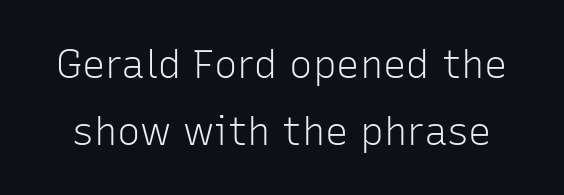
{"serif": "no", "italic": "no", "bold": "no", "weight": "light", "width": "normal", "stroke_contrast": "low", "x_height": "medium", "monospaced": "no", "underline": "no", "line_spacing_ratio": 1.71, "letter_spacing": "normal", "letter_spacing_em": 0.0, "glyph_px": 39}
